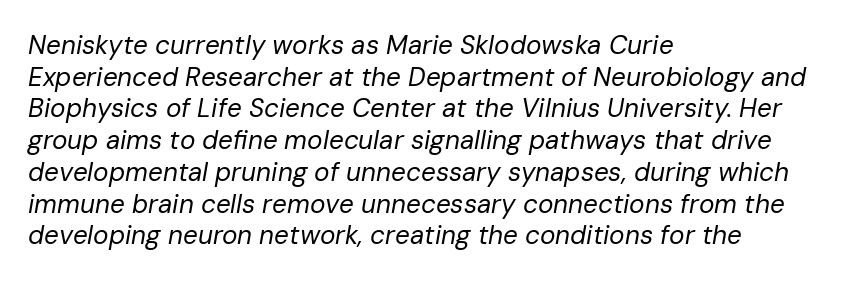
The image shows 26 px text type, italic (leaning right); set left-aligned, line spacing 1.22x, normal letter spacing, not underlined.
